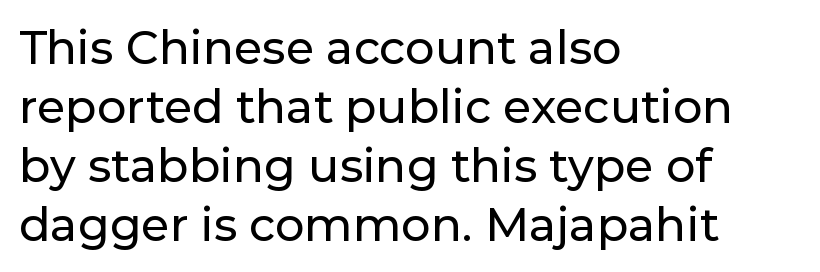
Any mark beneath the type? The region is blank. The rag falls on the right side of this text block. This sample uses plain, unmodified letter spacing. The space between consecutive lines is moderate. The typography opts for an upright posture over an oblique one.
